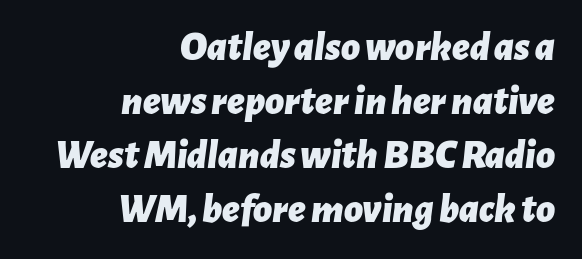
The horizontal fit of the characters is conventional and even. The text carries the slant typical of an italic or oblique font. The area under the type is left untouched. Alignment: flush right.
